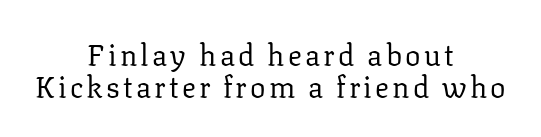
Q: Is the text bold? A: No.
Q: Is the text italic (slanted)? A: No, it is upright.
Q: Is the typeface a serif or a sans-serif typeface? A: Serif.
Q: Is the text underlined? A: No.
Q: How is the paragraph aligned? A: Centered.
Q: Is the spacing between lines tight, normal or loose? A: Tight.
Q: Width (condensed, normal, or wide)? A: Normal.
Q: Stroke contrast? A: Low.
Q: x-height? A: Medium.
Q: Monospaced? A: No.
